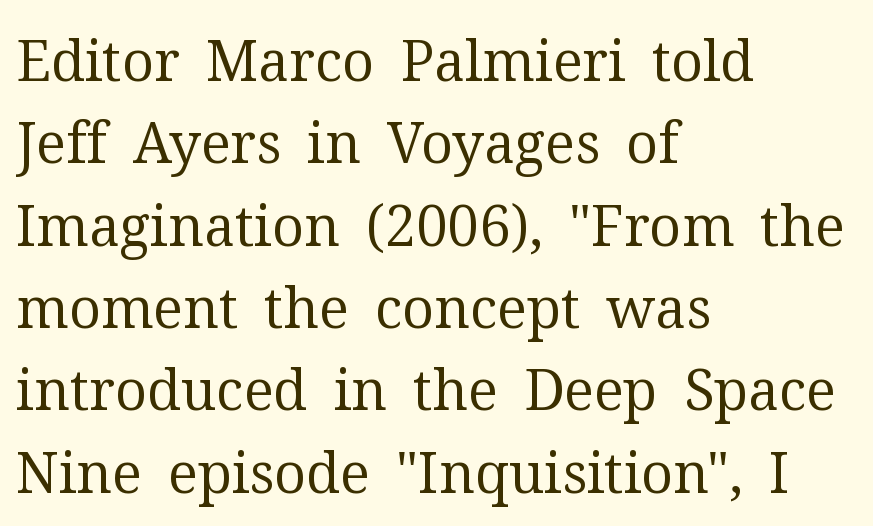
{"serif": "yes", "italic": "no", "bold": "no", "weight": "regular", "width": "normal", "stroke_contrast": "medium", "x_height": "medium", "monospaced": "no", "underline": "no", "align": "left", "line_spacing": "normal", "line_spacing_ratio": 1.47, "letter_spacing": "normal", "letter_spacing_em": 0.0, "glyph_px": 56}
